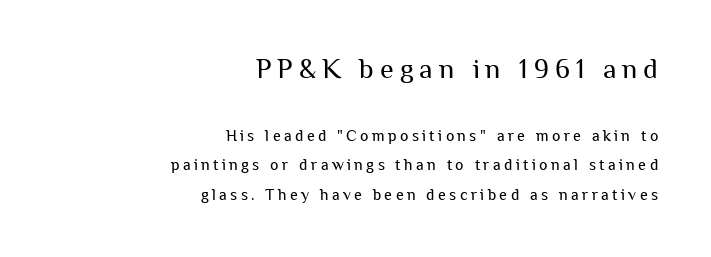
The image shows 28 px regular-weight sans-serif type, upright; set right-aligned, line spacing 1.84x, unusually wide letter spacing (+0.21 em), not underlined; the first (top) block is 1.75x larger; medium stroke contrast and a medium x-height.
